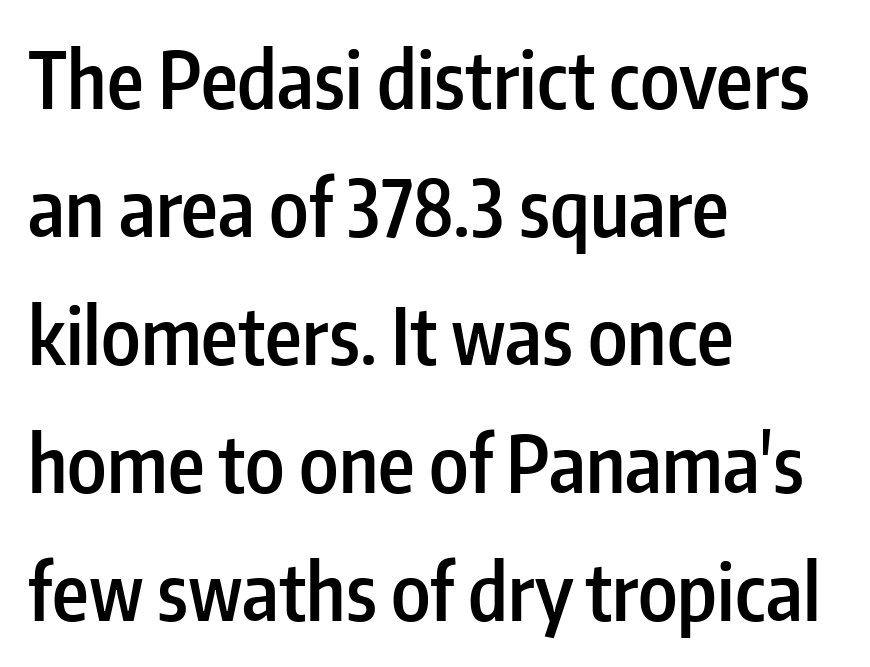
The image shows 78 px semibold, condensed sans-serif type, upright; set left-aligned, normal line spacing (1.64x), normal letter spacing, not underlined; low stroke contrast and a medium x-height.
